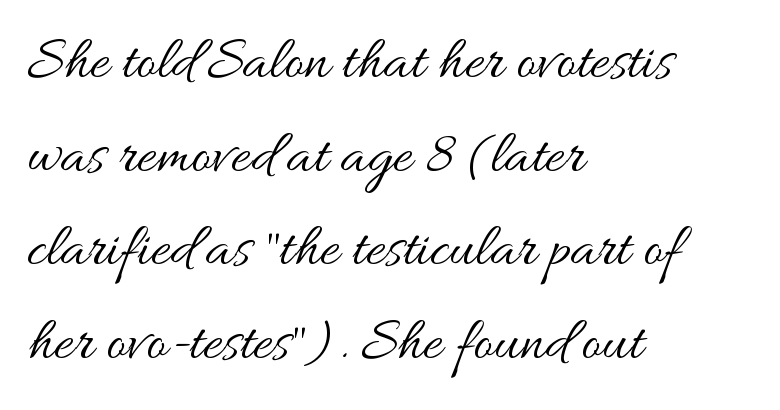
{"bold": "no", "weight": "regular", "width": "wide", "stroke_contrast": "medium", "x_height": "small", "monospaced": "no", "underline": "no", "align": "left", "line_spacing": "normal", "line_spacing_ratio": 1.56, "letter_spacing": "normal", "letter_spacing_em": 0.0, "glyph_px": 60}
